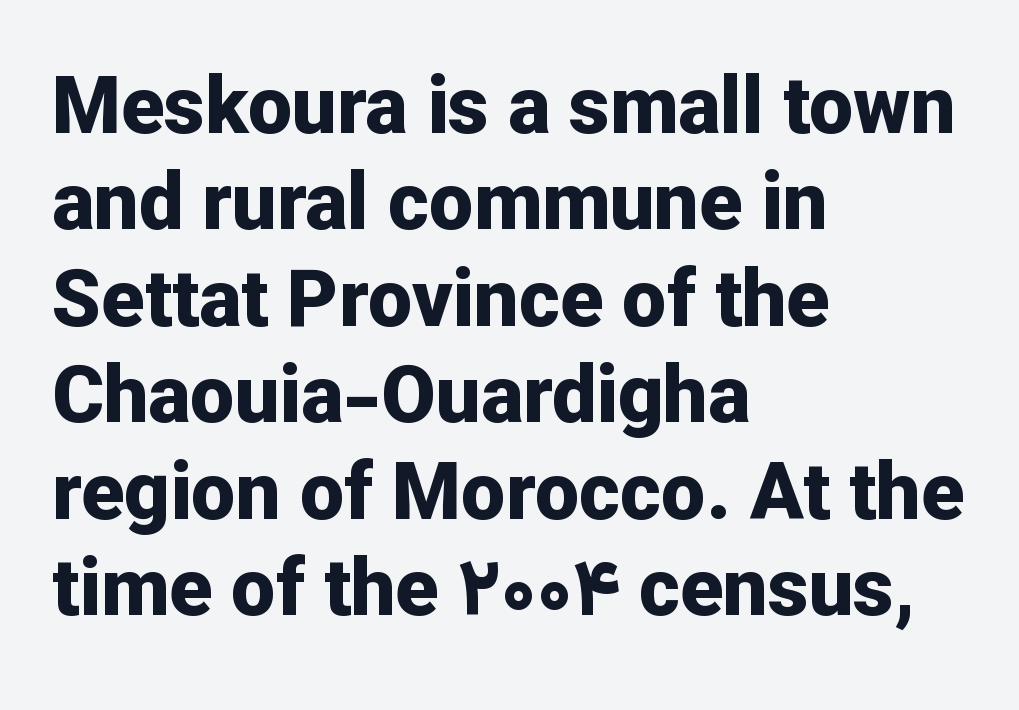
{"serif": "no", "italic": "no", "bold": "yes", "weight": "bold", "width": "normal", "stroke_contrast": "low", "x_height": "medium", "monospaced": "no", "underline": "no", "align": "left", "line_spacing_ratio": 1.22, "letter_spacing": "normal", "letter_spacing_em": 0.0, "glyph_px": 79}
